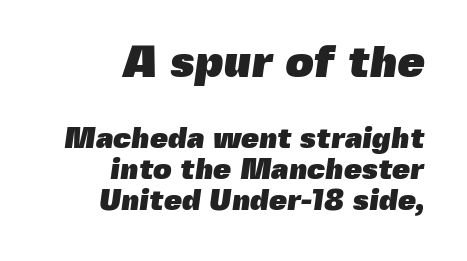
Tracking here is standard; glyphs follow each other at the usual distance. Looks like regular typesetting: each glyph gets only the width it needs. The glyphs have the mass of a bold cut. Clear beneath every line of the passage.
